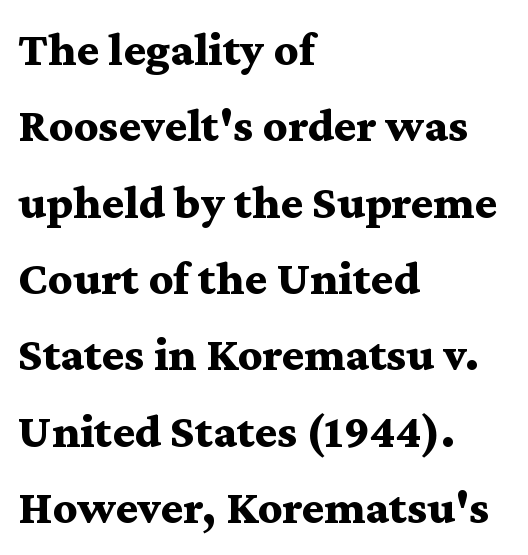
The image shows 48 px bold, wide serif type, upright; set left-aligned, normal line spacing (1.59x), normal letter spacing, not underlined; medium stroke contrast and a medium x-height.
